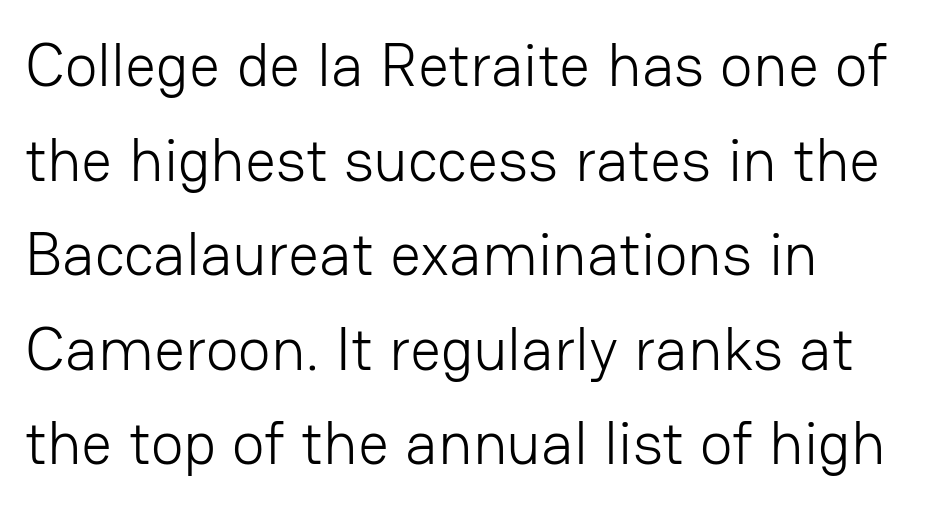
Beneath every word, the page is bare. The letters stand upright; this is a roman face. A typesetter would label this face a sans. Looks like regular typesetting: each glyph gets only the width it needs. If you measured baseline to baseline, you'd find a middling distance.
